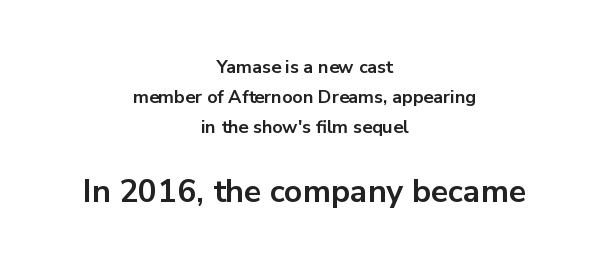
Q: Is the text bold? A: Yes.
Q: Is the text italic (slanted)? A: No, it is upright.
Q: Is the typeface a serif or a sans-serif typeface? A: Sans-serif.
Q: Is the text underlined? A: No.
Q: How is the paragraph aligned? A: Centered.
Q: Is the spacing between letters normal or unusually wide? A: Normal.
Q: Is the spacing between lines tight, normal or loose? A: Normal.
Q: Which block of text is set in a larger size, the first (top) or the second (bottom)? A: The second (bottom) one.
Q: Width (condensed, normal, or wide)? A: Normal.
Q: Stroke contrast? A: Low.
Q: x-height? A: Medium.
Q: Monospaced? A: No.
